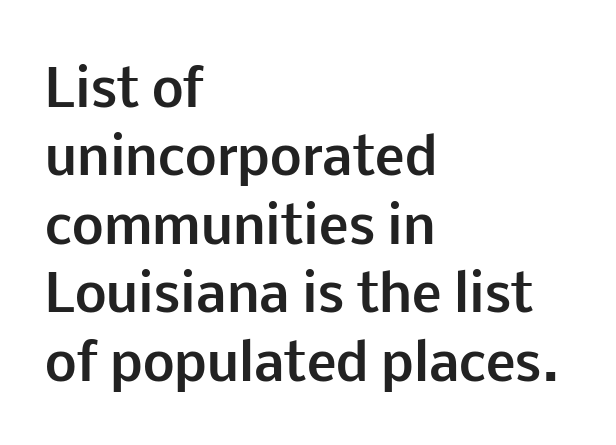
The image shows 50 px bold sans-serif type, upright; set left-aligned, normal line spacing (1.37x), normal letter spacing, not underlined; low stroke contrast and a medium x-height.
